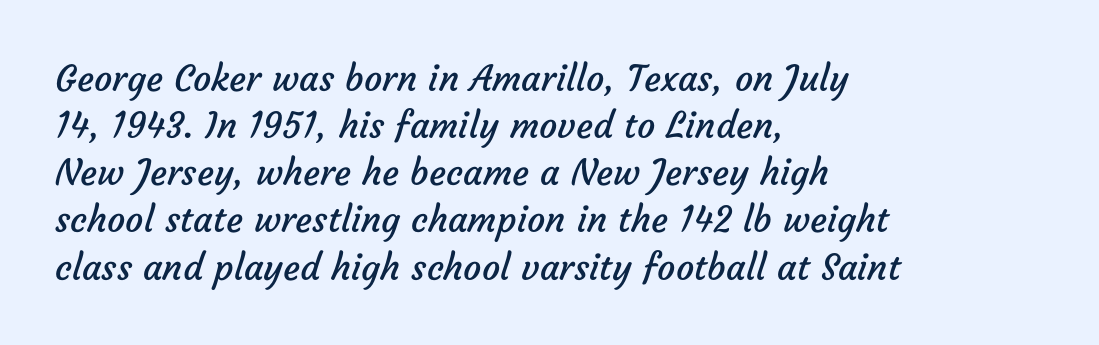
The rendering keeps characters at their native spacing. The area under the type is left untouched. Ink coverage per letter is moderate at most. A typesetter would call this proportional, since set widths differ per character. What's the leading like? Ordinary, nothing unusual.
